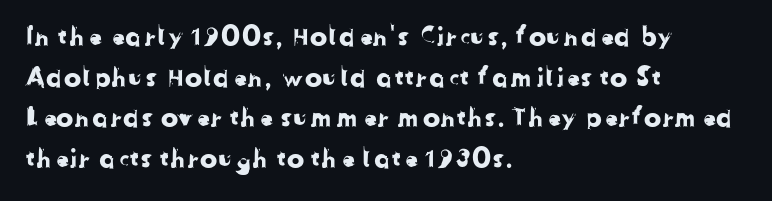
The image shows 26 px text type; set left-aligned, normal line spacing (1.56x), normal letter spacing, not underlined.
